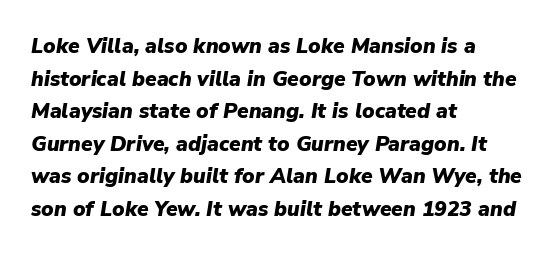
The tracking reads as untouched default to a designer's eye. The face used here has a pronounced slope to its letters. Caption: bold face, heavy strokes. Evenly set lines give the paragraph a standard silhouette. The paragraph shown leans on its left margin. Glance below the letters and you will spot only blank space.
